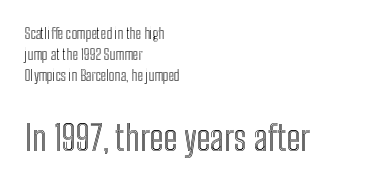
The image shows 35 px condensed type, upright; set left-aligned, normal line spacing (1.51x), normal letter spacing, not underlined; the second (bottom) block is 2.5x larger; a medium x-height.
